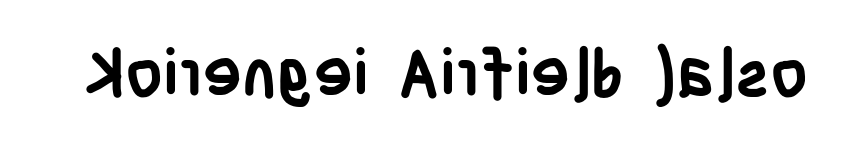
I'd describe the lettering as bold — thick and assertive. Here the glyphs are tracked normally, forming tight word shapes. The type sits square on the baseline with zero lean. Think of a printed novel: that variable character pitch is what you see here. The rendering shows plain stroke endings on the letterforms — a sans-serif design. This rendering features lettering with no underline.
